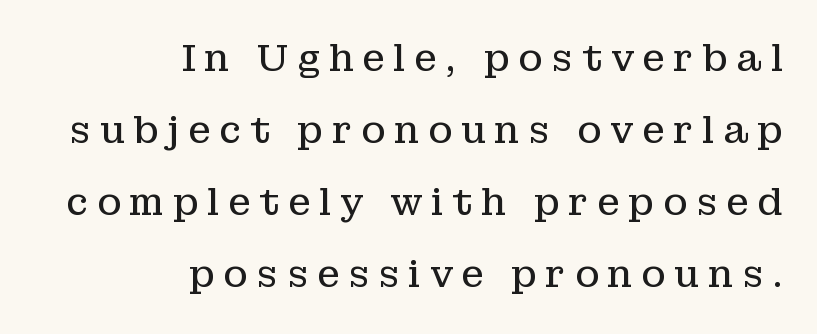
Students, observe: this is what heavily led, spacious text looks like. Bold? No — there's no thickening of the strokes. Beneath every word, the page is bare. Character widths vary here, with narrow letters taking less room than wide ones. Letterform terminals end in serifs throughout the passage.
